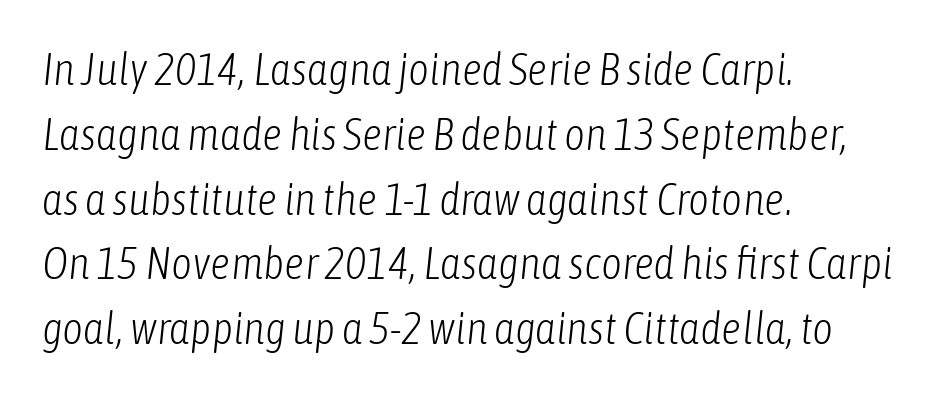
Emphasis-style slanted type is in use. Letters have the restrained weight of plain body copy at most. Quick note: interline space is typical. If you drew a ruler down the left edge, every line would touch it.
